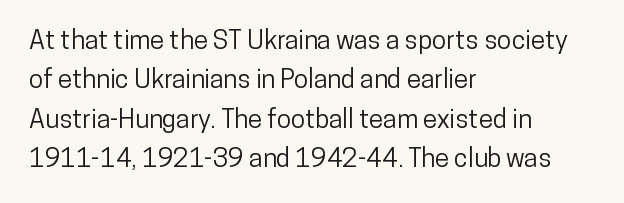
The image shows 26 px text type, upright; set left-aligned, normal line spacing (1.51x), normal letter spacing, not underlined.
